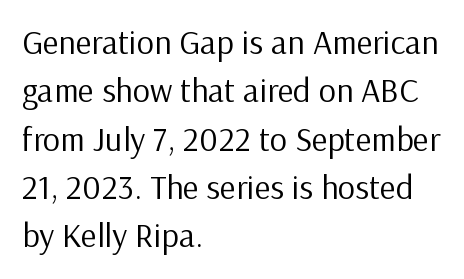
The image shows 34 px regular-weight sans-serif type, upright; set left-aligned, normal line spacing (1.42x), normal letter spacing, not underlined; low stroke contrast and a medium x-height.
